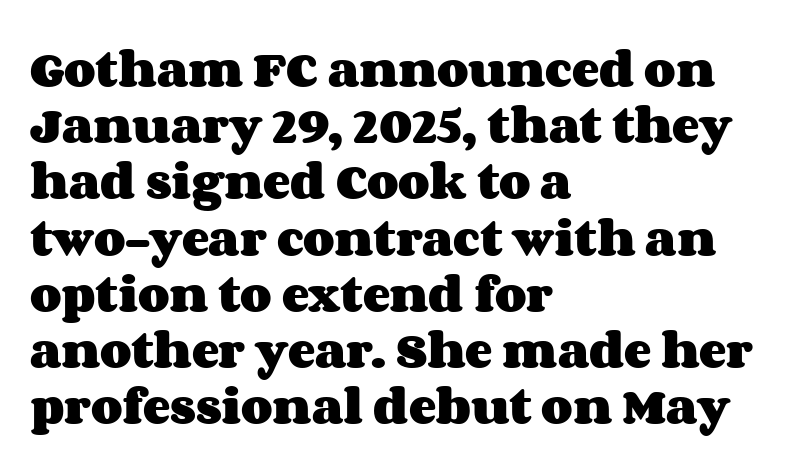
Think of a printed novel: that variable character pitch is what you see here. A dark, heavy texture on the line: the type is bold. Look at the tracking — it's just the regular setting, nothing added. Summary of vertical rhythm: regular, with standard interline spacing. Reading down the block, your eye returns to a fixed left position each line.
